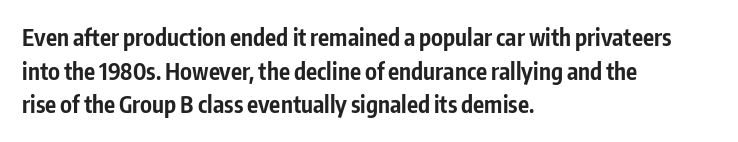
Each line starts at the same left margin while the right side varies. One glance says typical: line gaps are just what's usual. Nope, not italic — everything's standing straight. Plenty of ink on the page — the face is bold.
